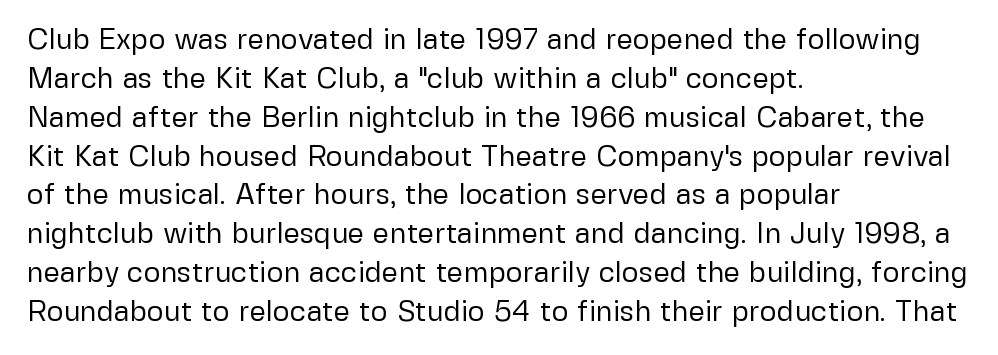
Q: Is the text bold? A: No.
Q: Is the text italic (slanted)? A: No, it is upright.
Q: Is the typeface a serif or a sans-serif typeface? A: Sans-serif.
Q: Is the text underlined? A: No.
Q: How is the paragraph aligned? A: Left-aligned.
Q: Is the spacing between letters normal or unusually wide? A: Normal.
Q: Is the spacing between lines tight, normal or loose? A: Normal.
Q: Width (condensed, normal, or wide)? A: Normal.
Q: Stroke contrast? A: Low.
Q: x-height? A: Medium.
Q: Monospaced? A: No.
